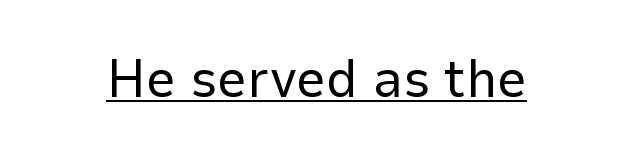
Q: Is the text bold? A: No.
Q: Is the text italic (slanted)? A: No, it is upright.
Q: Is the typeface a serif or a sans-serif typeface? A: Sans-serif.
Q: Is the text underlined? A: Yes.
Q: Is the spacing between letters normal or unusually wide? A: Normal.
Q: Width (condensed, normal, or wide)? A: Normal.
Q: Stroke contrast? A: Low.
Q: x-height? A: Medium.
Q: Monospaced? A: No.
